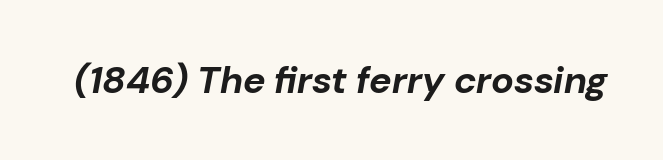
{"italic": "yes", "lean": "right", "slant_degrees": 10, "bold": "yes", "weight": "bold", "width": "normal", "stroke_contrast": "low", "x_height": "medium", "monospaced": "no", "underline": "no", "letter_spacing": "normal", "letter_spacing_em": 0.0, "glyph_px": 38}
